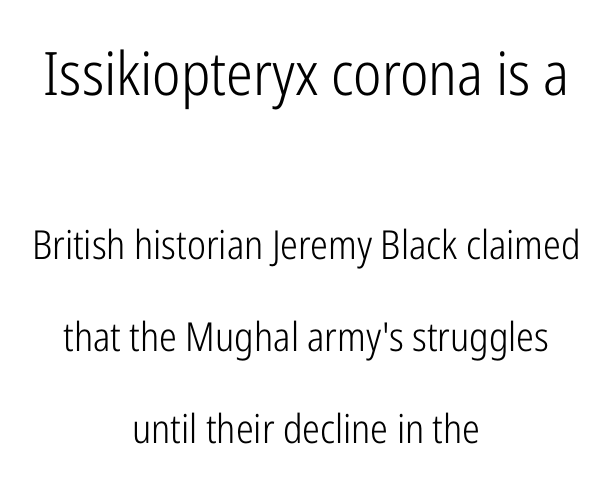
{"serif": "no", "italic": "no", "bold": "no", "weight": "light", "width": "condensed", "stroke_contrast": "low", "x_height": "medium", "monospaced": "no", "underline": "no", "align": "center", "line_spacing": "loose", "line_spacing_ratio": 2.3, "letter_spacing": "normal", "letter_spacing_em": 0.0, "larger_block": "first", "size_ratio": 1.5, "glyph_px": 60}
